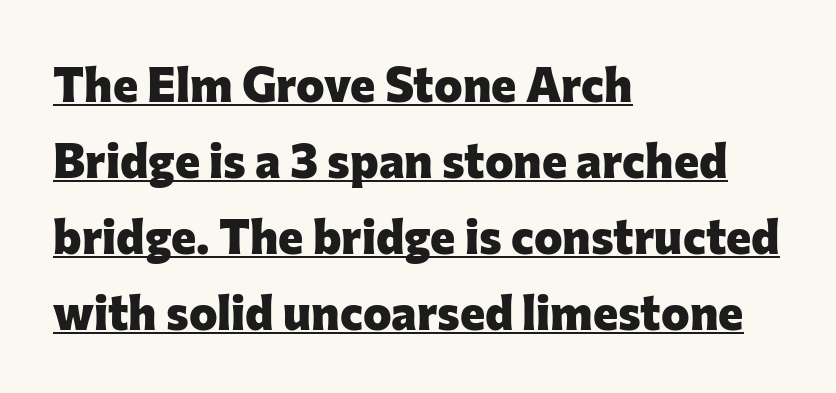
Q: Is the text bold? A: Yes.
Q: Is the text italic (slanted)? A: No, it is upright.
Q: Is the typeface a serif or a sans-serif typeface? A: Sans-serif.
Q: Is the text underlined? A: Yes.
Q: How is the paragraph aligned? A: Left-aligned.
Q: Is the spacing between letters normal or unusually wide? A: Normal.
Q: Is the spacing between lines tight, normal or loose? A: Normal.
Q: Width (condensed, normal, or wide)? A: Normal.
Q: Stroke contrast? A: Low.
Q: x-height? A: Medium.
Q: Monospaced? A: No.
